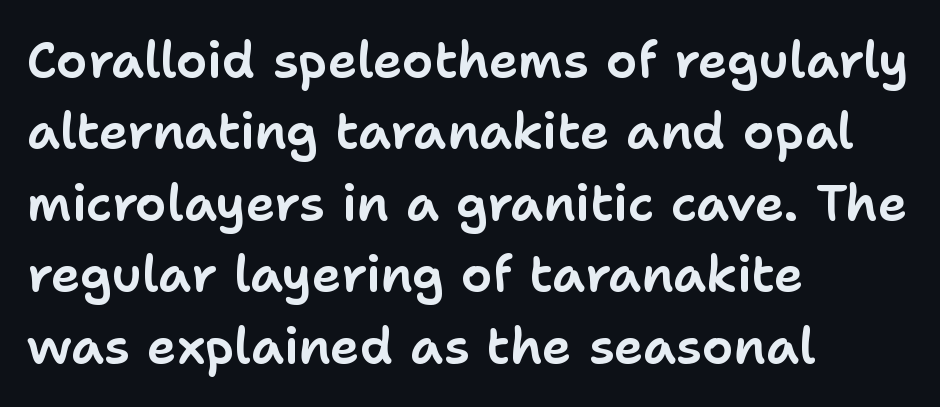
{"serif": "no", "italic": "no", "width": "normal", "stroke_contrast": "low", "x_height": "medium", "monospaced": "no", "underline": "no", "align": "left", "line_spacing": "normal", "line_spacing_ratio": 1.43, "letter_spacing": "normal", "letter_spacing_em": 0.0, "glyph_px": 50}
